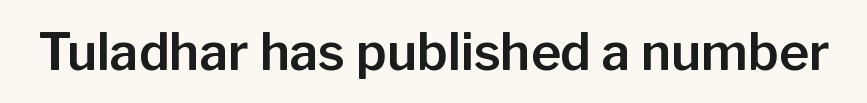
Q: Is the text italic (slanted)? A: No, it is upright.
Q: Is the typeface a serif or a sans-serif typeface? A: Sans-serif.
Q: Is the text underlined? A: No.
Q: Is the spacing between letters normal or unusually wide? A: Normal.
Q: Width (condensed, normal, or wide)? A: Normal.
Q: Stroke contrast? A: Low.
Q: x-height? A: Medium.
Q: Monospaced? A: No.
